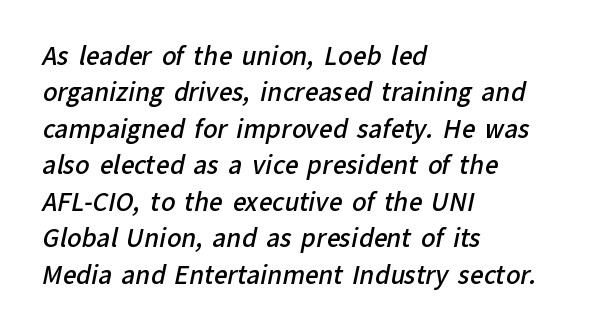
The line texture is even and compact thanks to regular tracking. The text block is weighted toward the left margin, trailing off unevenly rightward. Stems and bowls a touch heavier than normal — semibold. The strip under each line holds only bare page. Vertical spacing — default.
